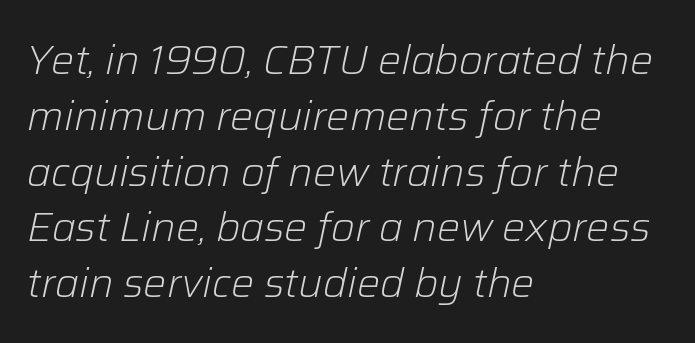
The ragged edge is on the right, which tells us the setting is flush left. What's the leading like? Ordinary, nothing unusual. Glance below the letters and you will spot only blank space. The lettering tilts uniformly, giving the passage an italic look.
